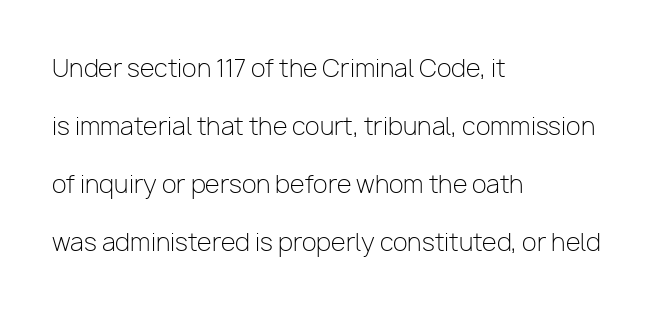
{"italic": "no", "bold": "no", "underline": "no", "align": "left", "line_spacing": "loose", "line_spacing_ratio": 2.41, "letter_spacing": "normal", "letter_spacing_em": 0.0, "glyph_px": 24}
